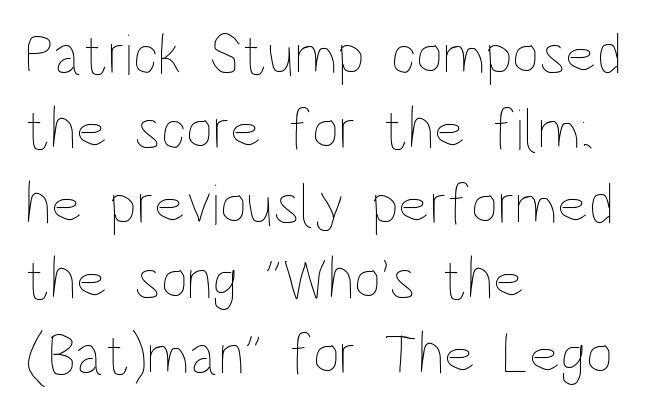
The image shows 59 px thin, condensed type, upright; set left-aligned, normal line spacing (1.27x), normal letter spacing, not underlined; low stroke contrast and a large x-height.
